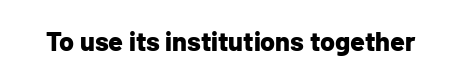
The image shows 27 px bold type, upright; set normal letter spacing, not underlined.
